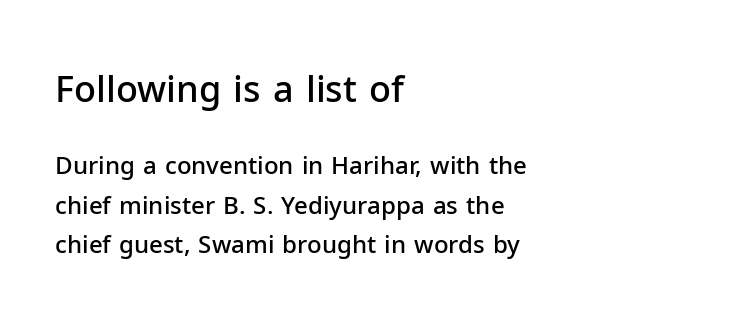
{"serif": "no", "italic": "no", "bold": "semi", "weight": "semibold", "width": "normal", "stroke_contrast": "low", "x_height": "medium", "monospaced": "no", "underline": "no", "align": "left", "line_spacing": "normal", "line_spacing_ratio": 1.65, "letter_spacing": "normal", "letter_spacing_em": 0.0, "larger_block": "first", "size_ratio": 1.5, "glyph_px": 36}
